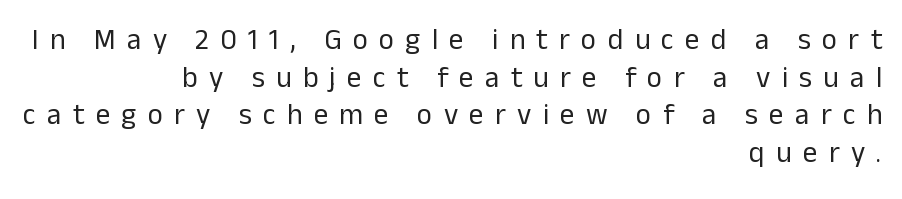
{"serif": "no", "italic": "no", "bold": "no", "weight": "regular", "width": "normal", "stroke_contrast": "low", "x_height": "medium", "monospaced": "no", "underline": "no", "align": "right", "line_spacing": "normal", "line_spacing_ratio": 1.3, "letter_spacing": "wide", "letter_spacing_em": 0.39, "glyph_px": 29}
